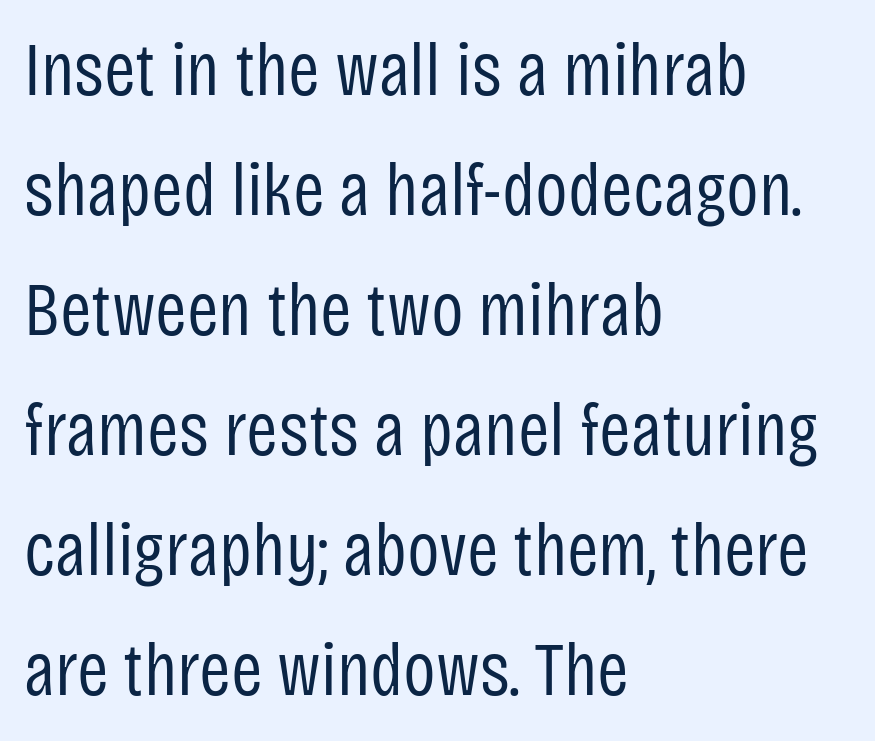
Q: Is the text bold? A: No.
Q: Is the text italic (slanted)? A: No, it is upright.
Q: Is the typeface a serif or a sans-serif typeface? A: Sans-serif.
Q: Is the text underlined? A: No.
Q: How is the paragraph aligned? A: Left-aligned.
Q: Is the spacing between letters normal or unusually wide? A: Normal.
Q: Is the spacing between lines tight, normal or loose? A: Normal.
Q: Width (condensed, normal, or wide)? A: Condensed.
Q: Stroke contrast? A: Low.
Q: x-height? A: Large.
Q: Monospaced? A: No.
